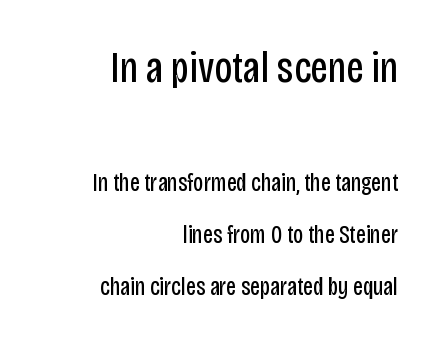
Q: Is the text bold? A: No.
Q: Is the text italic (slanted)? A: No, it is upright.
Q: Is the typeface a serif or a sans-serif typeface? A: Sans-serif.
Q: Is the text underlined? A: No.
Q: How is the paragraph aligned? A: Right-aligned.
Q: Is the spacing between letters normal or unusually wide? A: Normal.
Q: Is the spacing between lines tight, normal or loose? A: Loose.
Q: Which block of text is set in a larger size, the first (top) or the second (bottom)? A: The first (top) one.
Q: Width (condensed, normal, or wide)? A: Condensed.
Q: Stroke contrast? A: Low.
Q: x-height? A: Large.
Q: Monospaced? A: No.
